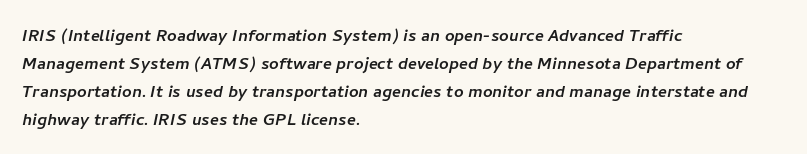
{"underline": "no", "align": "left", "line_spacing": "normal", "line_spacing_ratio": 1.33, "letter_spacing": "normal", "letter_spacing_em": 0.0, "glyph_px": 21}
